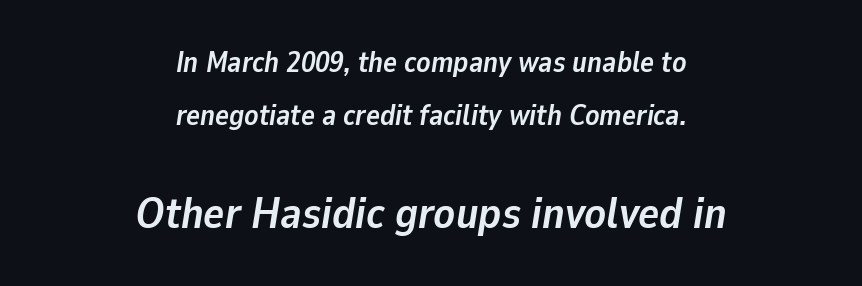
{"italic": "yes", "lean": "right", "slant_degrees": 9, "bold": "yes", "weight": "semibold", "width": "normal", "stroke_contrast": "low", "x_height": "medium", "monospaced": "no", "underline": "no", "align": "center", "line_spacing_ratio": 1.82, "letter_spacing": "normal", "letter_spacing_em": 0.0, "larger_block": "second", "size_ratio": 1.52, "glyph_px": 44}
